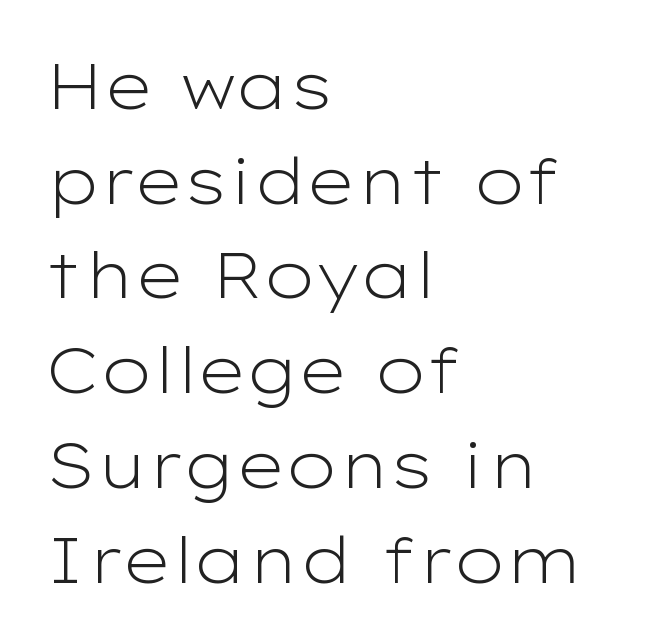
The image shows 64 px light, wide sans-serif type, upright; set left-aligned, normal line spacing (1.48x), normal letter spacing, not underlined; low stroke contrast and a medium x-height.
